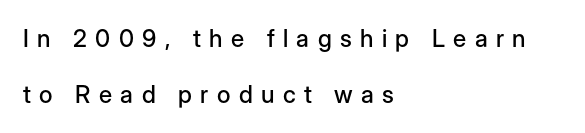
{"italic": "no", "underline": "no", "align": "left", "line_spacing": "loose", "line_spacing_ratio": 2.34, "letter_spacing": "wide", "letter_spacing_em": 0.35, "glyph_px": 24}
